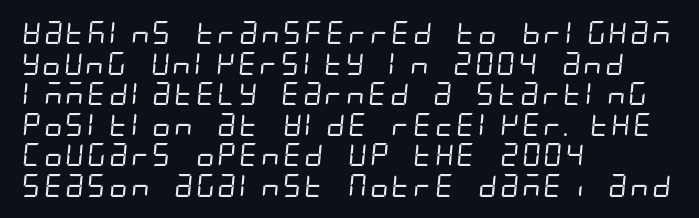
The image shows 23 px text type; set left-aligned, normal line spacing (1.33x), normal letter spacing, not underlined.
